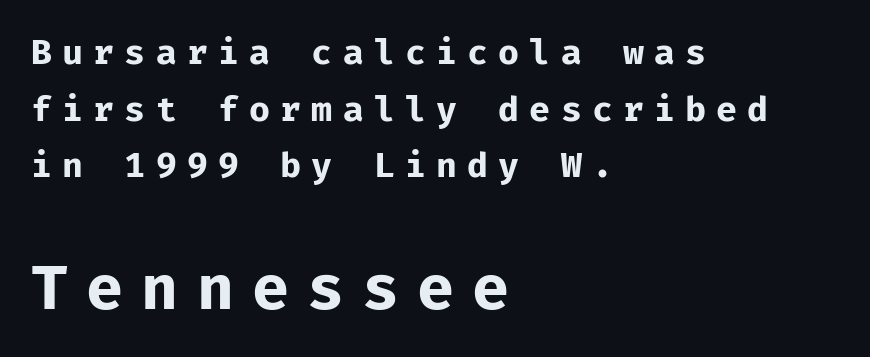
{"serif": "no", "italic": "no", "bold": "yes", "weight": "bold", "width": "normal", "stroke_contrast": "low", "x_height": "medium", "monospaced": "yes", "underline": "no", "align": "left", "line_spacing": "normal", "line_spacing_ratio": 1.62, "letter_spacing": "wide", "letter_spacing_em": 0.29, "larger_block": "second", "size_ratio": 1.77, "glyph_px": 62}
